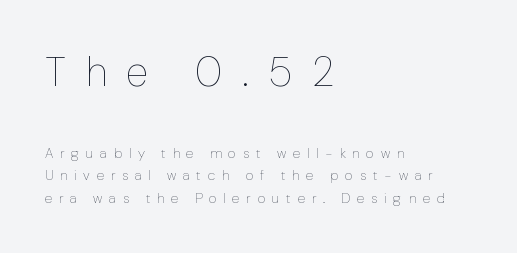
The image shows 41 px thin type, upright; set left-aligned, normal line spacing (1.61x), unusually wide letter spacing (+0.48 em), not underlined; the first (top) block is 2.93x larger; low stroke contrast and a medium x-height.
